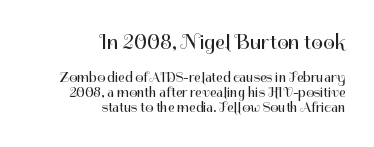
Alignment: flush right. Characters follow at the spacing the type designer built in. Vertical spacing — tight. The baseline area is clear. Between these two stacked blocks, the higher one wins on size.
